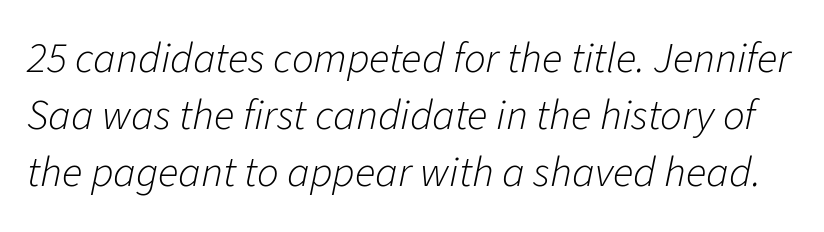
Q: Is the text bold? A: No.
Q: Is the text italic (slanted)? A: Yes, it leans right by about 11 degrees.
Q: Is the text underlined? A: No.
Q: Is the spacing between letters normal or unusually wide? A: Normal.
Q: Is the spacing between lines tight, normal or loose? A: Normal.
Q: Width (condensed, normal, or wide)? A: Normal.
Q: Stroke contrast? A: Low.
Q: x-height? A: Medium.
Q: Monospaced? A: No.
